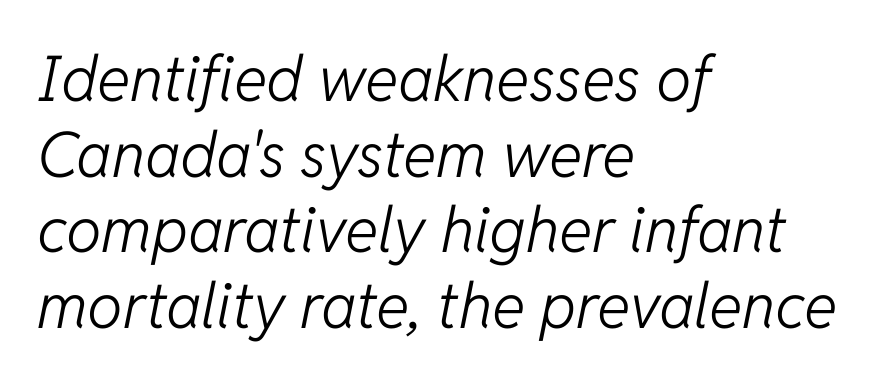
The image shows 63 px light type, italic (leaning right); set left-aligned, line spacing 1.2x, normal letter spacing, not underlined; low stroke contrast and a medium x-height.
